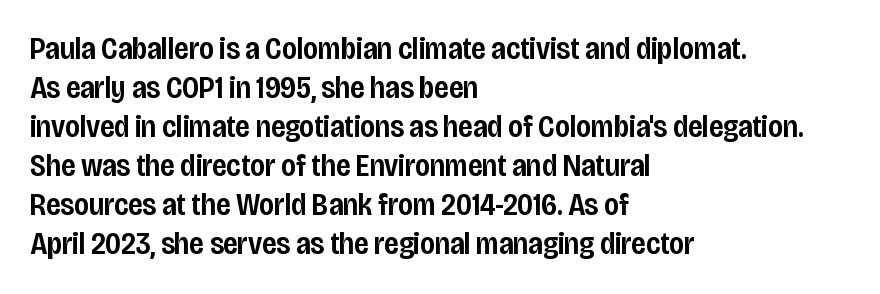
{"serif": "no", "italic": "no", "bold": "semi", "weight": "semibold", "width": "condensed", "stroke_contrast": "low", "x_height": "large", "monospaced": "no", "underline": "no", "align": "left", "line_spacing": "normal", "line_spacing_ratio": 1.26, "letter_spacing": "normal", "letter_spacing_em": 0.0, "glyph_px": 31}
